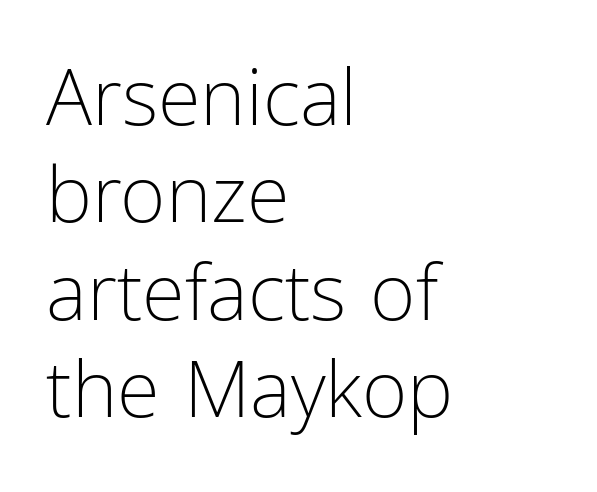
Q: Is the text bold? A: No.
Q: Is the text italic (slanted)? A: No, it is upright.
Q: Is the typeface a serif or a sans-serif typeface? A: Sans-serif.
Q: Is the text underlined? A: No.
Q: How is the paragraph aligned? A: Left-aligned.
Q: Is the spacing between letters normal or unusually wide? A: Normal.
Q: Is the spacing between lines tight, normal or loose? A: Normal.
Q: Width (condensed, normal, or wide)? A: Condensed.
Q: Stroke contrast? A: Low.
Q: x-height? A: Medium.
Q: Monospaced? A: No.
